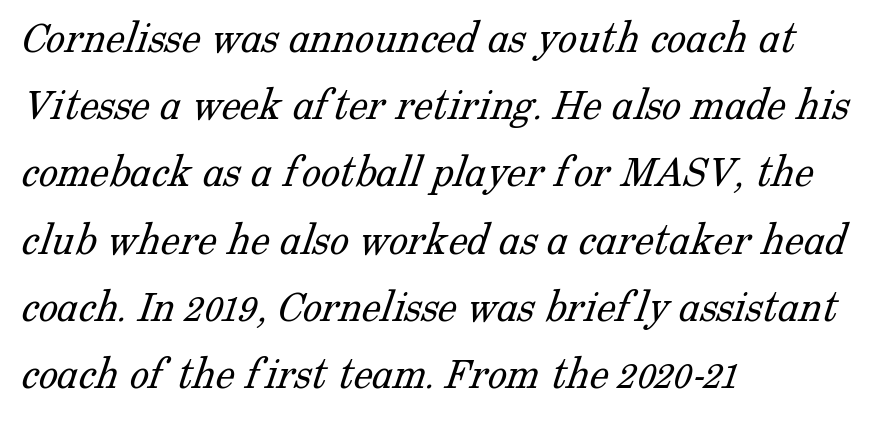
{"serif": "yes", "bold": "no", "weight": "light", "width": "normal", "stroke_contrast": "low", "x_height": "medium", "monospaced": "no", "underline": "no", "align": "left", "line_spacing": "normal", "line_spacing_ratio": 1.4, "letter_spacing": "normal", "letter_spacing_em": 0.0, "glyph_px": 48}
